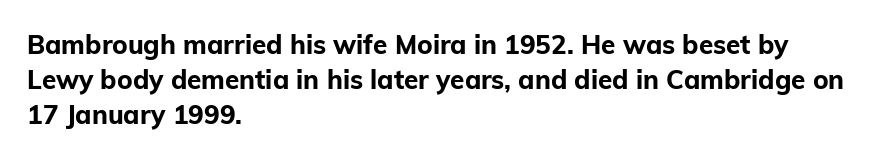
Q: Is the text bold? A: Yes.
Q: Is the text italic (slanted)? A: No, it is upright.
Q: Is the text underlined? A: No.
Q: How is the paragraph aligned? A: Left-aligned.
Q: Is the spacing between letters normal or unusually wide? A: Normal.
Q: Is the spacing between lines tight, normal or loose? A: Normal.
